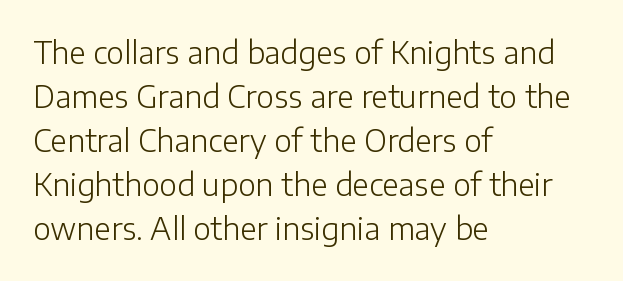
Unmarked baselines from the first word to the last. Quick note: interline space is typical. Vertical stems look standard width or narrower in stroke. Students, note that the glyphs here touch the page at normal intervals. Every row of glyphs begins at an identical x-position on the left. The characters display no serif detailing; their extremities are plain.
